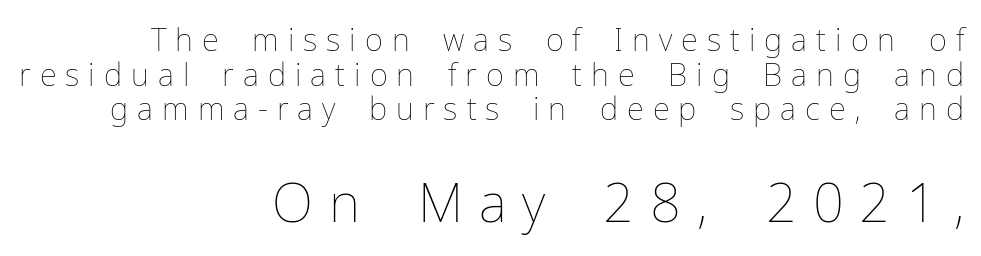
{"italic": "no", "bold": "no", "weight": "thin", "width": "normal", "stroke_contrast": "low", "x_height": "medium", "monospaced": "no", "underline": "no", "align": "right", "line_spacing": "tight", "line_spacing_ratio": 1.12, "letter_spacing": "wide", "letter_spacing_em": 0.29, "larger_block": "second", "size_ratio": 1.74, "glyph_px": 54}
